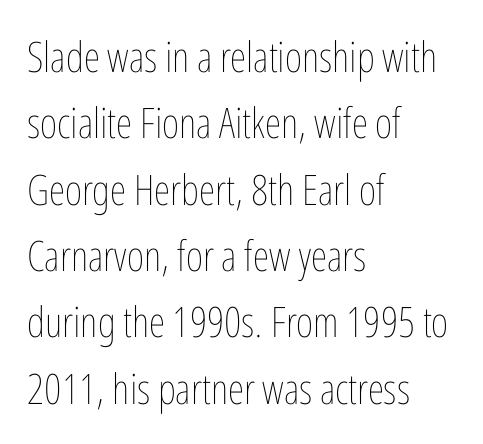
{"italic": "no", "bold": "no", "weight": "thin", "width": "condensed", "stroke_contrast": "low", "x_height": "medium", "monospaced": "no", "underline": "no", "align": "left", "line_spacing": "normal", "line_spacing_ratio": 1.58, "letter_spacing": "normal", "letter_spacing_em": 0.0, "glyph_px": 42}
